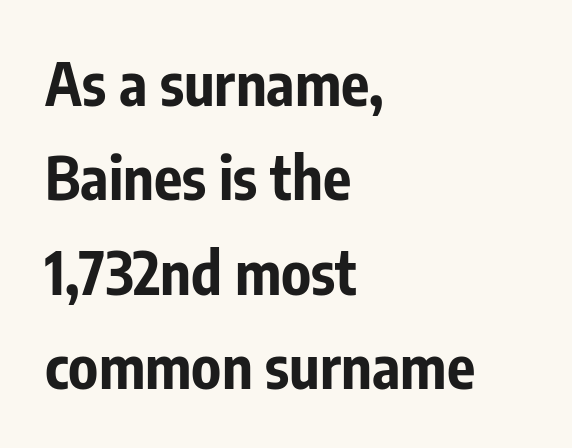
Q: Is the text bold? A: Yes.
Q: Is the text italic (slanted)? A: No, it is upright.
Q: Is the typeface a serif or a sans-serif typeface? A: Sans-serif.
Q: Is the text underlined? A: No.
Q: How is the paragraph aligned? A: Left-aligned.
Q: Is the spacing between letters normal or unusually wide? A: Normal.
Q: Is the spacing between lines tight, normal or loose? A: Normal.
Q: Width (condensed, normal, or wide)? A: Condensed.
Q: Stroke contrast? A: Low.
Q: x-height? A: Medium.
Q: Monospaced? A: No.
